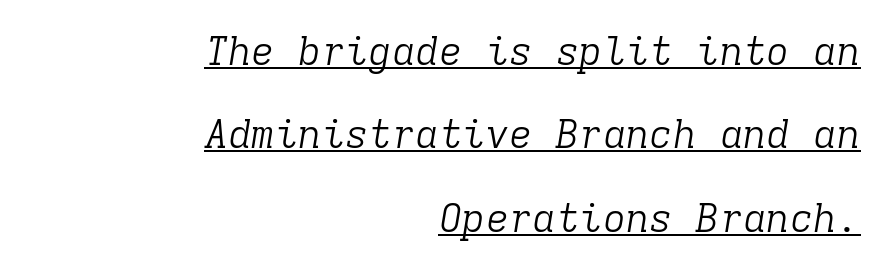
Q: Is the text bold? A: No.
Q: Is the text italic (slanted)? A: Yes, it leans right by about 9 degrees.
Q: Is the typeface a serif or a sans-serif typeface? A: Serif.
Q: Is the text underlined? A: Yes.
Q: How is the paragraph aligned? A: Right-aligned.
Q: Is the spacing between letters normal or unusually wide? A: Normal.
Q: Is the spacing between lines tight, normal or loose? A: Loose.
Q: Width (condensed, normal, or wide)? A: Normal.
Q: Stroke contrast? A: Low.
Q: x-height? A: Medium.
Q: Monospaced? A: Yes.
